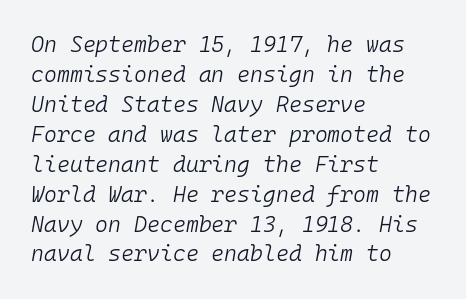
Counters stay open thanks to moderate or lighter strokes. Line starts are locked; line ends wander. The face used here has a pronounced slope to its letters. Interline gaps are of average width in this sample.
